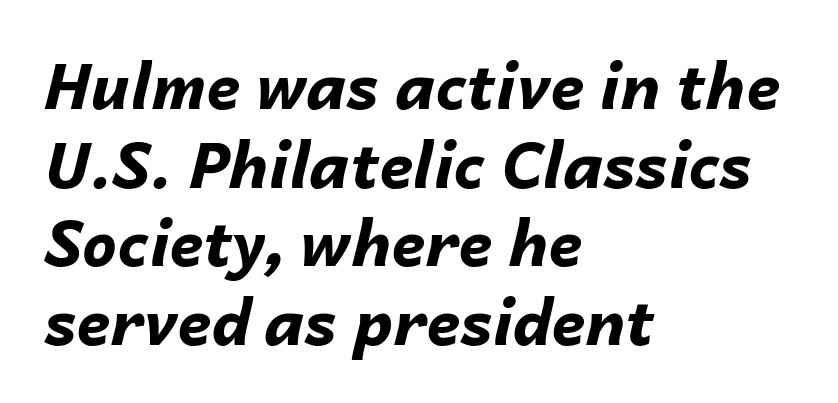
Q: Is the text bold? A: Yes.
Q: Is the text italic (slanted)? A: Yes, it leans right by about 14 degrees.
Q: Is the text underlined? A: No.
Q: How is the paragraph aligned? A: Left-aligned.
Q: Is the spacing between letters normal or unusually wide? A: Normal.
Q: Is the spacing between lines tight, normal or loose? A: Normal.
Q: Width (condensed, normal, or wide)? A: Normal.
Q: Stroke contrast? A: Low.
Q: x-height? A: Medium.
Q: Monospaced? A: No.
